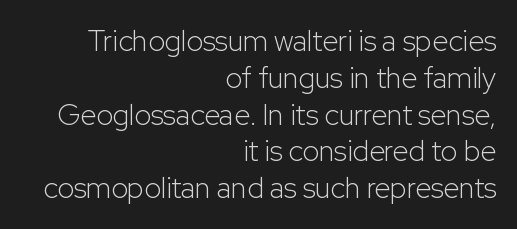
Q: Is the text bold? A: No.
Q: Is the text italic (slanted)? A: No, it is upright.
Q: Is the typeface a serif or a sans-serif typeface? A: Sans-serif.
Q: Is the text underlined? A: No.
Q: How is the paragraph aligned? A: Right-aligned.
Q: Is the spacing between letters normal or unusually wide? A: Normal.
Q: Is the spacing between lines tight, normal or loose? A: Normal.
Q: Width (condensed, normal, or wide)? A: Normal.
Q: Stroke contrast? A: Low.
Q: x-height? A: Medium.
Q: Monospaced? A: No.
